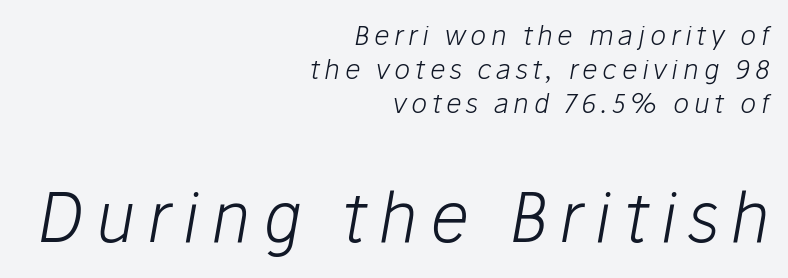
The image shows 68 px light type, italic (leaning right); set right-aligned, normal line spacing (1.26x), not underlined; the second (bottom) block is 2.52x larger; low stroke contrast and a medium x-height.
